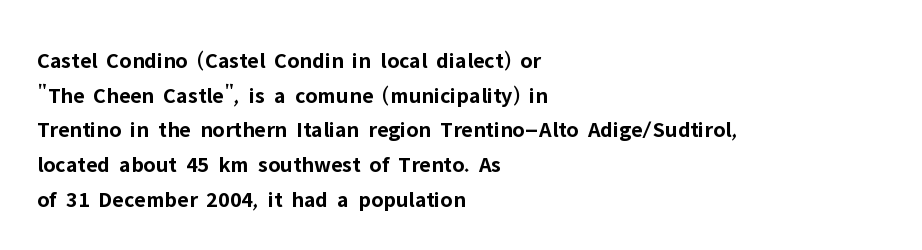
{"italic": "no", "bold": "yes", "underline": "no", "align": "left", "line_spacing": "normal", "line_spacing_ratio": 1.51, "letter_spacing": "normal", "letter_spacing_em": 0.0, "glyph_px": 23}
